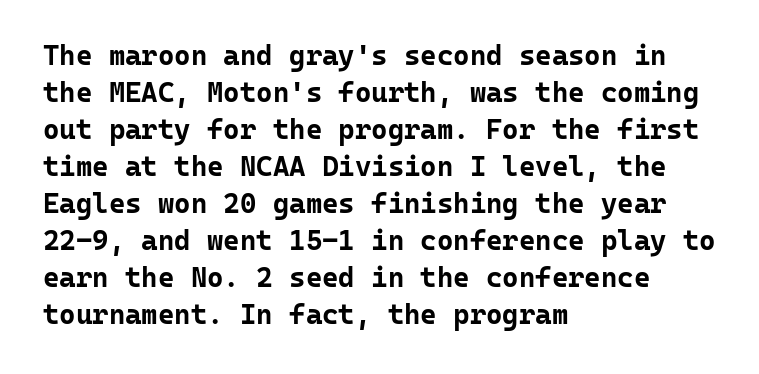
{"serif": "no", "italic": "no", "bold": "yes", "weight": "bold", "width": "normal", "stroke_contrast": "low", "x_height": "medium", "monospaced": "yes", "underline": "no", "align": "left", "line_spacing": "normal", "line_spacing_ratio": 1.32, "letter_spacing": "normal", "letter_spacing_em": 0.0, "glyph_px": 28}
